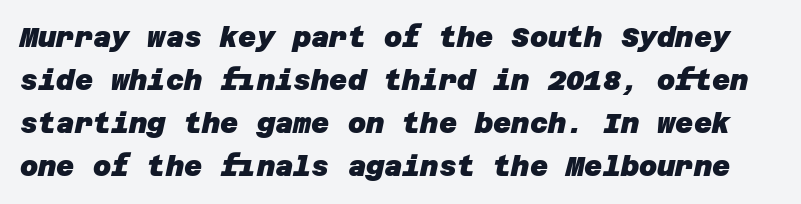
Q: Is the text bold? A: Yes.
Q: Is the typeface a serif or a sans-serif typeface? A: Sans-serif.
Q: Is the text underlined? A: No.
Q: Is the spacing between letters normal or unusually wide? A: Normal.
Q: Is the spacing between lines tight, normal or loose? A: Normal.
Q: Width (condensed, normal, or wide)? A: Normal.
Q: Stroke contrast? A: Low.
Q: x-height? A: Large.
